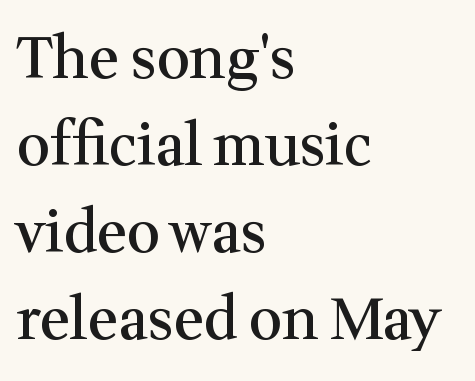
The image shows 58 px semibold serif type, upright; set left-aligned, normal line spacing (1.5x), normal letter spacing, not underlined; medium stroke contrast and a medium x-height.
